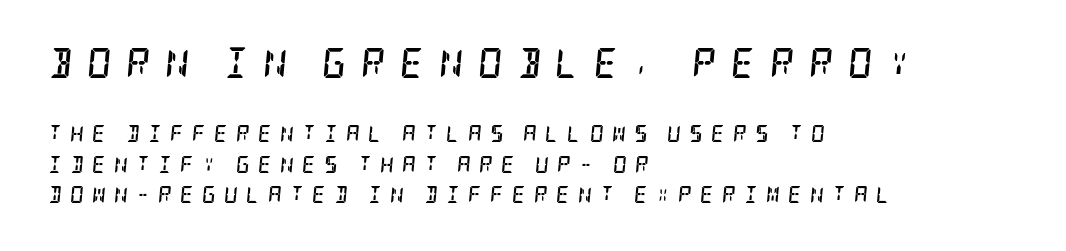
Italic: yes, the glyphs are oblique. A serif font was chosen for this passage. The passage shown is not underscored anywhere. Large over small — that's the arrangement of the two blocks here.
